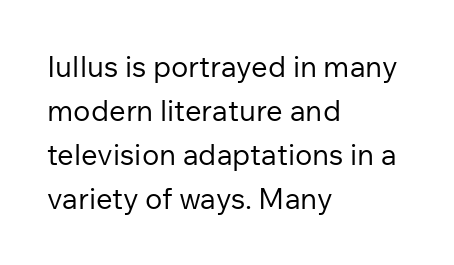
These lines keep a tight, regular rhythm from letter to letter. Think of a printed novel: that variable character pitch is what you see here. Each new line begins a customary step beneath the previous one. These lines are composed in type without serifs.
